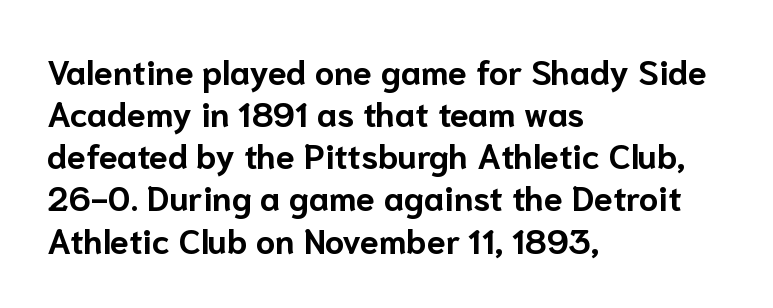
The passage is arranged the way most books set body copy — flush left. Inter-character spacing is left at the font's built-in metrics. Thick stems and heavy bowls — unmistakably bold. Are there feet on the stems? There aren't — it's a sans. Looks like regular typesetting: each glyph gets only the width it needs. Descenders are the only things crossing below the line.
